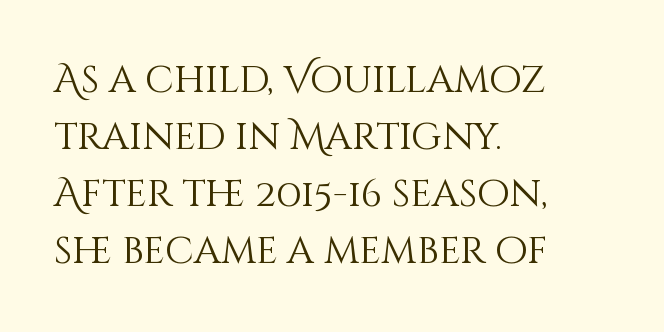
{"italic": "no", "bold": "no", "weight": "light", "width": "normal", "stroke_contrast": "medium", "x_height": "large", "monospaced": "no", "underline": "no", "align": "left", "line_spacing": "normal", "line_spacing_ratio": 1.5, "letter_spacing": "normal", "letter_spacing_em": 0.0, "glyph_px": 38}
